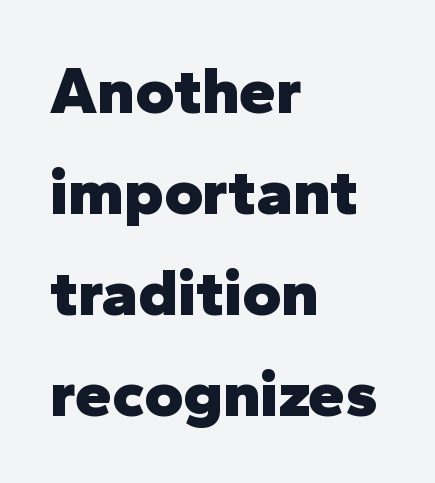
Q: Is the text bold? A: Yes.
Q: Is the text italic (slanted)? A: No, it is upright.
Q: Is the typeface a serif or a sans-serif typeface? A: Sans-serif.
Q: Is the text underlined? A: No.
Q: How is the paragraph aligned? A: Left-aligned.
Q: Is the spacing between letters normal or unusually wide? A: Normal.
Q: Is the spacing between lines tight, normal or loose? A: Normal.
Q: Width (condensed, normal, or wide)? A: Normal.
Q: Stroke contrast? A: Low.
Q: x-height? A: Medium.
Q: Monospaced? A: No.
